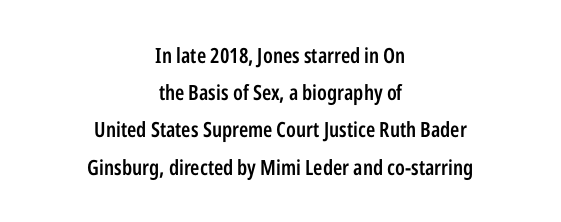
{"italic": "no", "bold": "semi", "underline": "no", "align": "center", "line_spacing_ratio": 1.77, "letter_spacing": "normal", "letter_spacing_em": 0.0, "glyph_px": 21}
